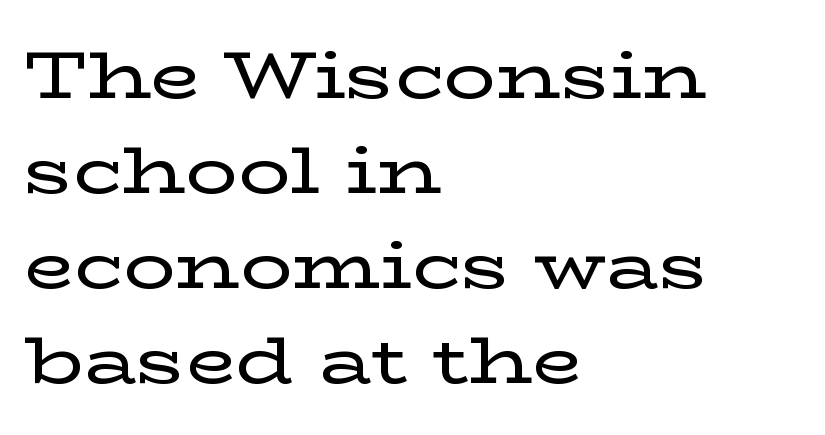
{"serif": "yes", "italic": "no", "width": "wide", "stroke_contrast": "low", "x_height": "medium", "monospaced": "no", "underline": "no", "align": "left", "line_spacing": "normal", "line_spacing_ratio": 1.46, "letter_spacing": "normal", "letter_spacing_em": 0.0, "glyph_px": 65}
